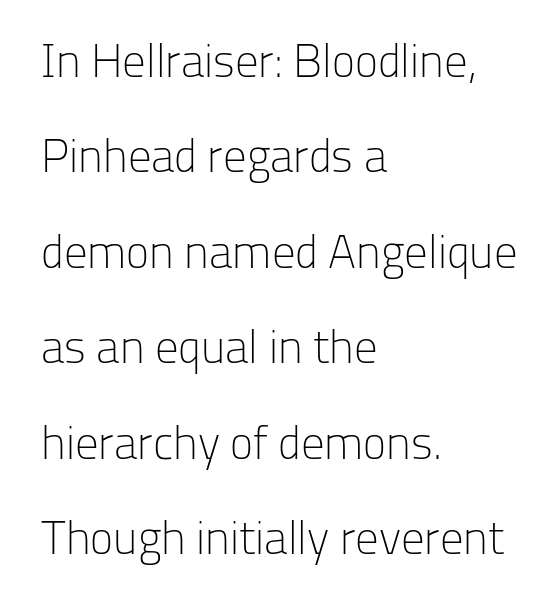
{"serif": "no", "italic": "no", "bold": "no", "weight": "light", "width": "normal", "stroke_contrast": "low", "x_height": "medium", "monospaced": "no", "underline": "no", "align": "left", "line_spacing": "loose", "line_spacing_ratio": 2.03, "letter_spacing": "normal", "letter_spacing_em": 0.0, "glyph_px": 47}
